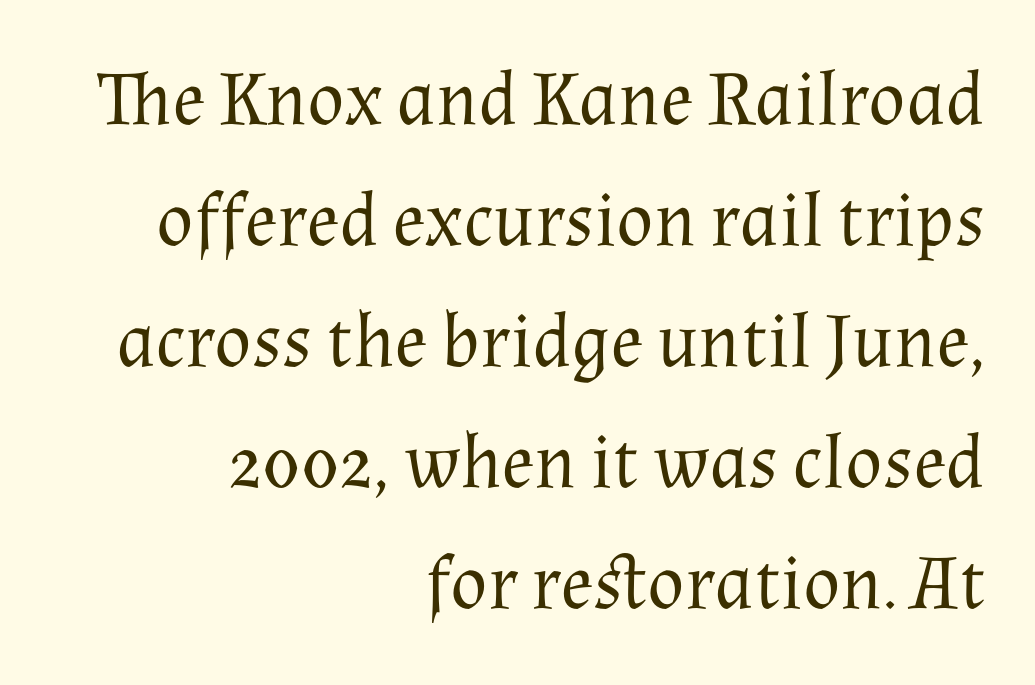
When letters stand straight like this, we call the style roman or upright. Think of a printed novel: that variable character pitch is what you see here. Caption: standard tracking, unaltered. The baseline area is clear.
